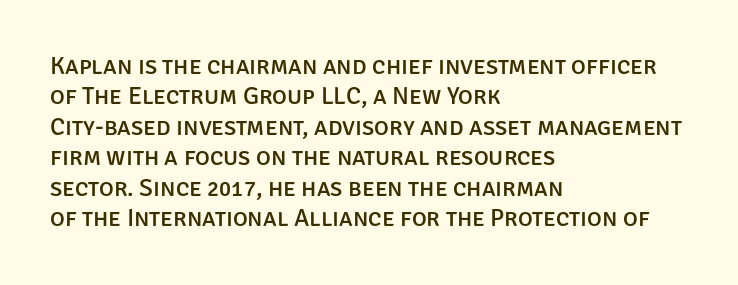
The typography opts for an upright posture over an oblique one. The letterforms sit shoulder to shoulder at normal distance. Compared with a centered layout, this one pins lines to the left instead. Descenders are the only things crossing below the line.
